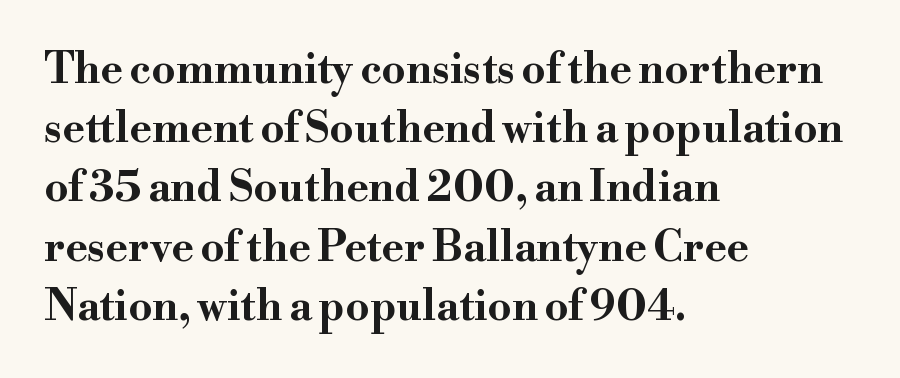
Q: Is the text bold? A: Yes.
Q: Is the text italic (slanted)? A: No, it is upright.
Q: Is the typeface a serif or a sans-serif typeface? A: Serif.
Q: Is the text underlined? A: No.
Q: How is the paragraph aligned? A: Left-aligned.
Q: Is the spacing between letters normal or unusually wide? A: Normal.
Q: Is the spacing between lines tight, normal or loose? A: Normal.
Q: Width (condensed, normal, or wide)? A: Wide.
Q: Stroke contrast? A: High.
Q: x-height? A: Small.
Q: Monospaced? A: No.
